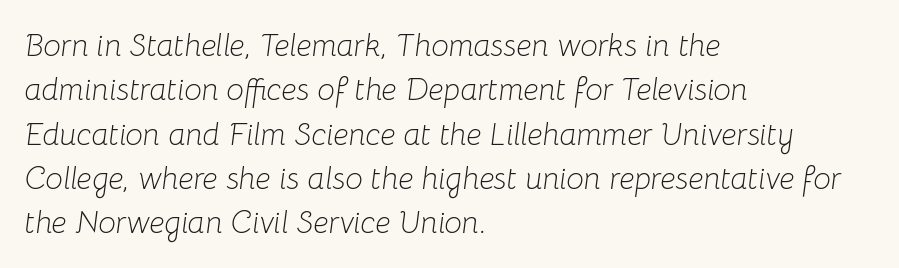
{"italic": "yes", "lean": "right", "slant_degrees": 8, "bold": "no", "weight": "light", "width": "normal", "stroke_contrast": "low", "x_height": "medium", "monospaced": "no", "underline": "no", "align": "left", "line_spacing": "normal", "line_spacing_ratio": 1.43, "letter_spacing": "normal", "letter_spacing_em": 0.0, "glyph_px": 31}
